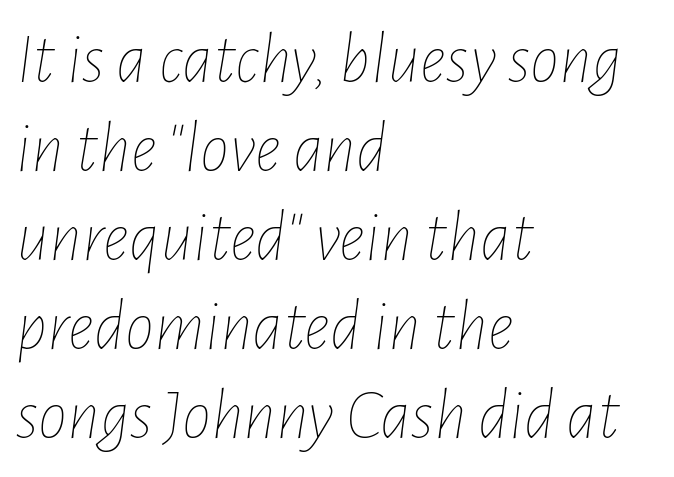
{"italic": "yes", "lean": "right", "slant_degrees": 7, "bold": "no", "weight": "thin", "width": "condensed", "stroke_contrast": "low", "x_height": "medium", "monospaced": "no", "underline": "no", "align": "left", "line_spacing_ratio": 1.22, "letter_spacing": "normal", "letter_spacing_em": 0.0, "glyph_px": 73}
